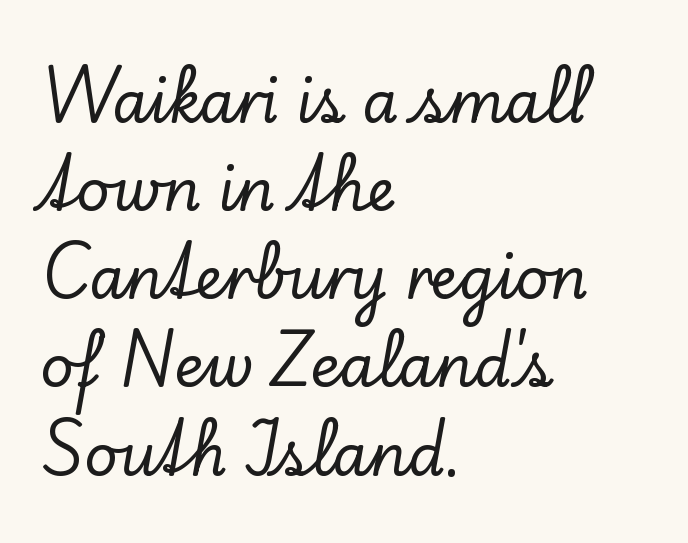
These lines are set flush left with a ragged right edge. What's the leading like? Ordinary, nothing unusual. Here the designer chose a conventional face with non-uniform glyph widths. Rule under the text: the space is simply empty.
